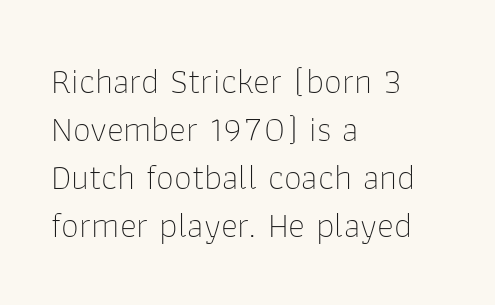
{"serif": "no", "italic": "no", "bold": "no", "weight": "thin", "width": "normal", "stroke_contrast": "low", "x_height": "medium", "monospaced": "no", "underline": "no", "align": "left", "line_spacing": "normal", "line_spacing_ratio": 1.33, "letter_spacing": "normal", "letter_spacing_em": 0.0, "glyph_px": 36}
